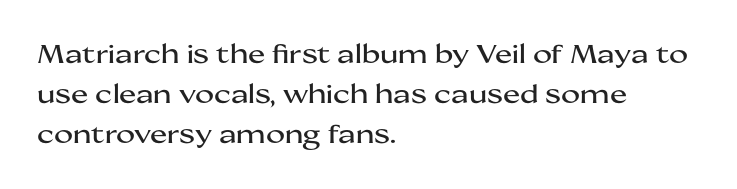
Q: Is the text italic (slanted)? A: No, it is upright.
Q: Is the text underlined? A: No.
Q: How is the paragraph aligned? A: Left-aligned.
Q: Is the spacing between letters normal or unusually wide? A: Normal.
Q: Is the spacing between lines tight, normal or loose? A: Normal.
